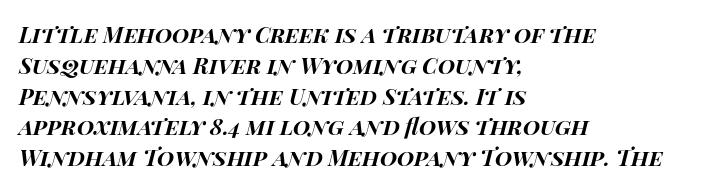
This is oblique type, the kind used for emphasis or titles. Descender tails drop into unmarked territory. Notice how thick the strokes are: this is what a full bold looks like. Inter-character spacing is left at the font's built-in metrics.
